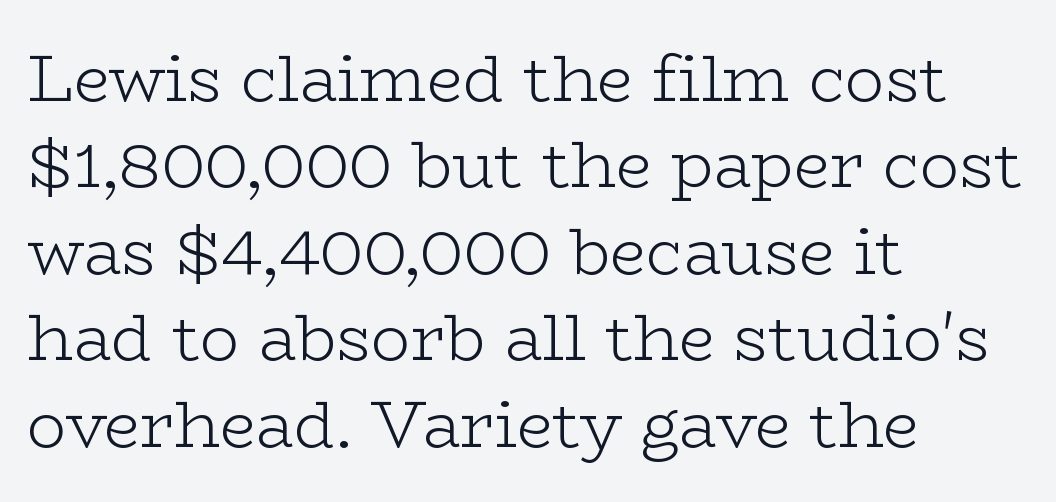
{"serif": "yes", "italic": "no", "bold": "no", "weight": "light", "width": "wide", "stroke_contrast": "low", "x_height": "medium", "monospaced": "no", "underline": "no", "align": "left", "line_spacing": "normal", "line_spacing_ratio": 1.33, "letter_spacing": "normal", "letter_spacing_em": 0.0, "glyph_px": 65}
